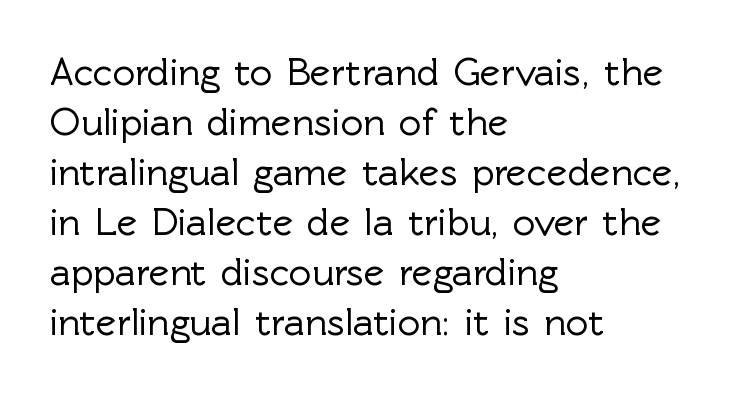
Q: Is the text italic (slanted)? A: No, it is upright.
Q: Is the typeface a serif or a sans-serif typeface? A: Sans-serif.
Q: Is the text underlined? A: No.
Q: How is the paragraph aligned? A: Left-aligned.
Q: Is the spacing between letters normal or unusually wide? A: Normal.
Q: Is the spacing between lines tight, normal or loose? A: Normal.
Q: Width (condensed, normal, or wide)? A: Normal.
Q: x-height? A: Medium.
Q: Monospaced? A: No.
